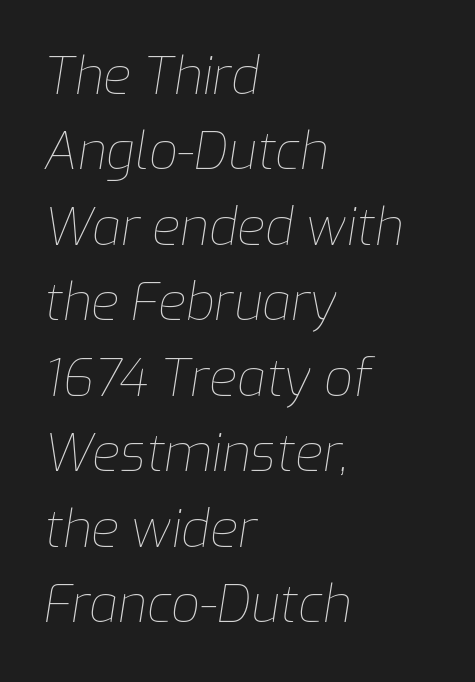
Do the characters align in a grid? No, the font is proportional. Bold? No — there's no thickening of the strokes. In terms of letterspacing, this is plain default setting. The ragged edge is on the right, which tells us the setting is flush left. Interline gaps are of average width in this sample.
